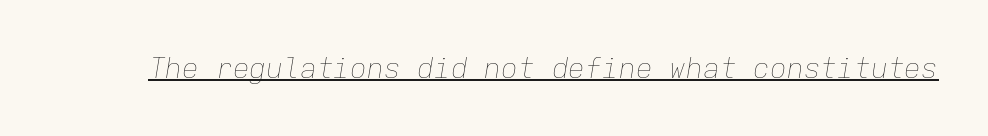
Q: Is the text bold? A: No.
Q: Is the text italic (slanted)? A: Yes, it leans right by about 9 degrees.
Q: Is the text underlined? A: Yes.
Q: Is the spacing between letters normal or unusually wide? A: Normal.
Q: Width (condensed, normal, or wide)? A: Normal.
Q: Stroke contrast? A: Low.
Q: x-height? A: Medium.
Q: Monospaced? A: Yes.
